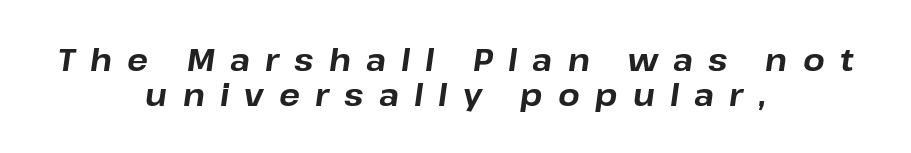
Q: Is the text bold? A: Yes.
Q: Is the text italic (slanted)? A: Yes, it leans right by about 8 degrees.
Q: Is the text underlined? A: No.
Q: How is the paragraph aligned? A: Centered.
Q: Is the spacing between letters normal or unusually wide? A: Unusually wide.
Q: Is the spacing between lines tight, normal or loose? A: Tight.
Q: Width (condensed, normal, or wide)? A: Normal.
Q: Stroke contrast? A: Low.
Q: x-height? A: Medium.
Q: Monospaced? A: No.
